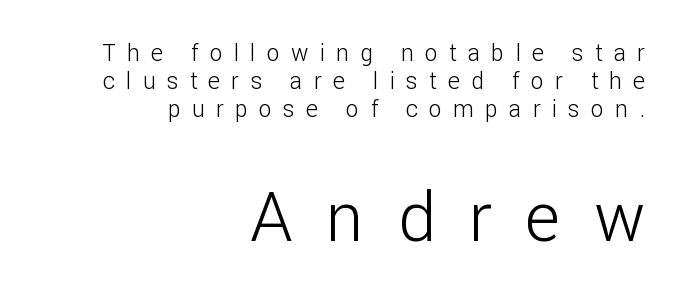
Q: Is the text bold? A: No.
Q: Is the text italic (slanted)? A: No, it is upright.
Q: Is the typeface a serif or a sans-serif typeface? A: Sans-serif.
Q: Is the text underlined? A: No.
Q: How is the paragraph aligned? A: Right-aligned.
Q: Is the spacing between letters normal or unusually wide? A: Unusually wide.
Q: Which block of text is set in a larger size, the first (top) or the second (bottom)? A: The second (bottom) one.
Q: Width (condensed, normal, or wide)? A: Normal.
Q: Stroke contrast? A: Low.
Q: x-height? A: Medium.
Q: Monospaced? A: No.
